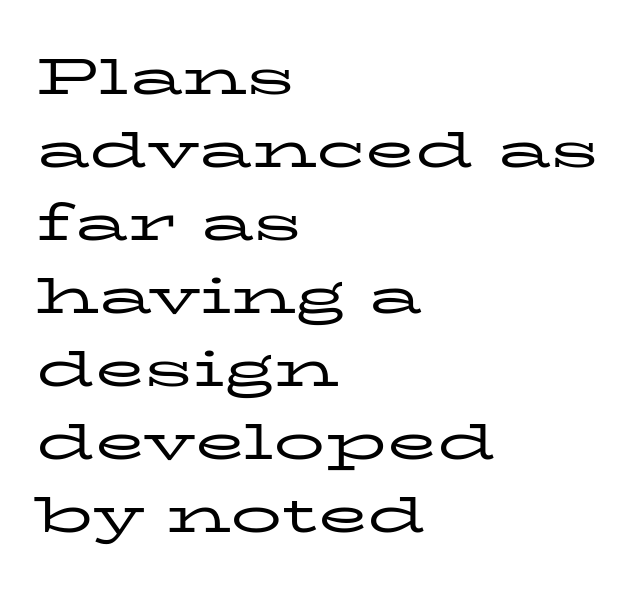
The image shows 51 px regular-weight, wide serif type, upright; set left-aligned, normal line spacing (1.43x), normal letter spacing, not underlined; low stroke contrast and a medium x-height.
